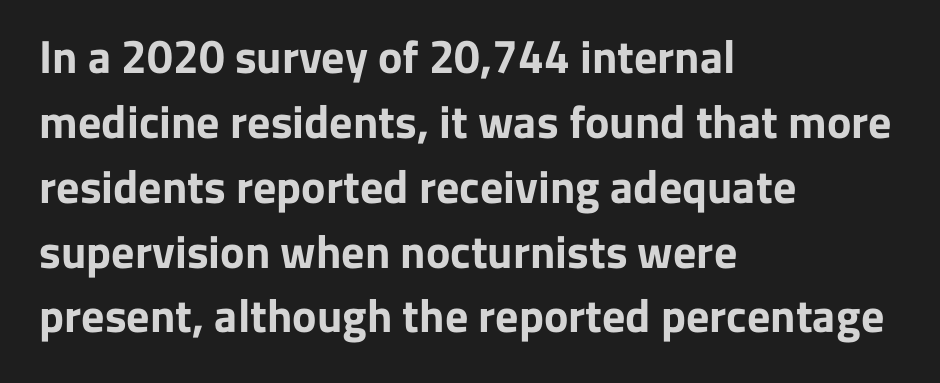
Visually the block forms a straight wall on the left and a jagged coastline on the right. The line texture is even and compact thanks to regular tracking. Does the type have serifs? No, each stem ends abruptly. The typesetting leans heavy: a genuine bold. Regular leading. The zone under the glyphs is completely vacant.
